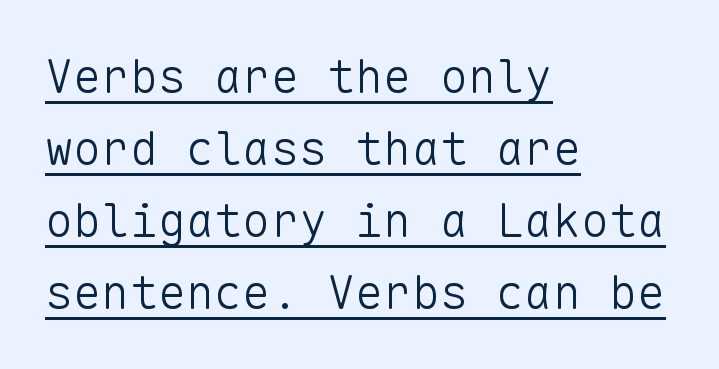
{"serif": "no", "italic": "no", "bold": "no", "weight": "light", "width": "normal", "stroke_contrast": "low", "x_height": "medium", "monospaced": "yes", "underline": "yes", "align": "left", "line_spacing": "normal", "line_spacing_ratio": 1.53, "letter_spacing": "normal", "letter_spacing_em": 0.0, "glyph_px": 47}
